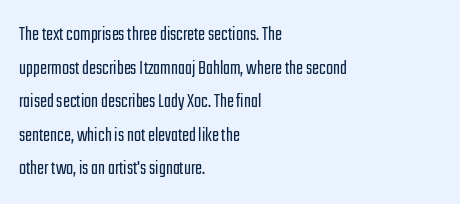
The font's upright variant was chosen for this text. Does the leading feel generous? No, just average. Letters rest on an invisible, unmarked baseline. Heft: none added — not bold. Typeset ragged right — the left edge is the straight one.
